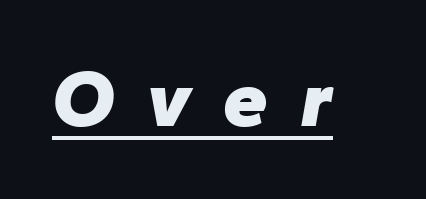
The image shows 80 px heavy type, italic (leaning right); set unusually wide letter spacing (+0.41 em), underlined; low stroke contrast and a medium x-height.
